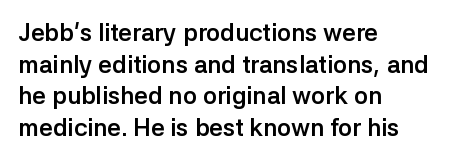
The image shows 24 px bold type, upright; set left-aligned, normal line spacing (1.32x), normal letter spacing, not underlined.
